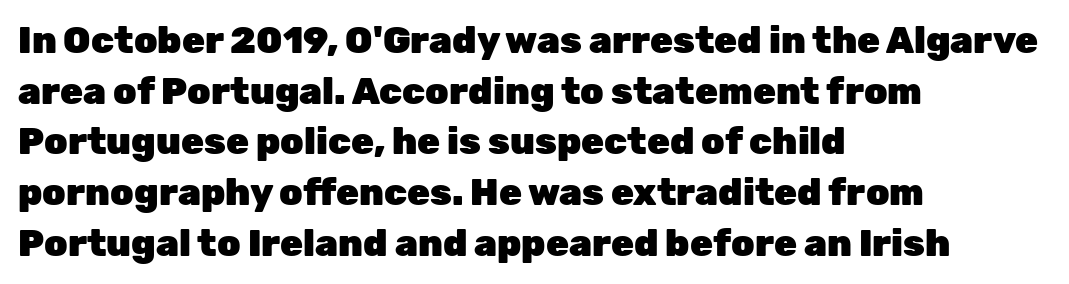
The image shows 37 px heavy sans-serif type, upright; set left-aligned, normal line spacing (1.37x), normal letter spacing, not underlined; low stroke contrast and a medium x-height.
